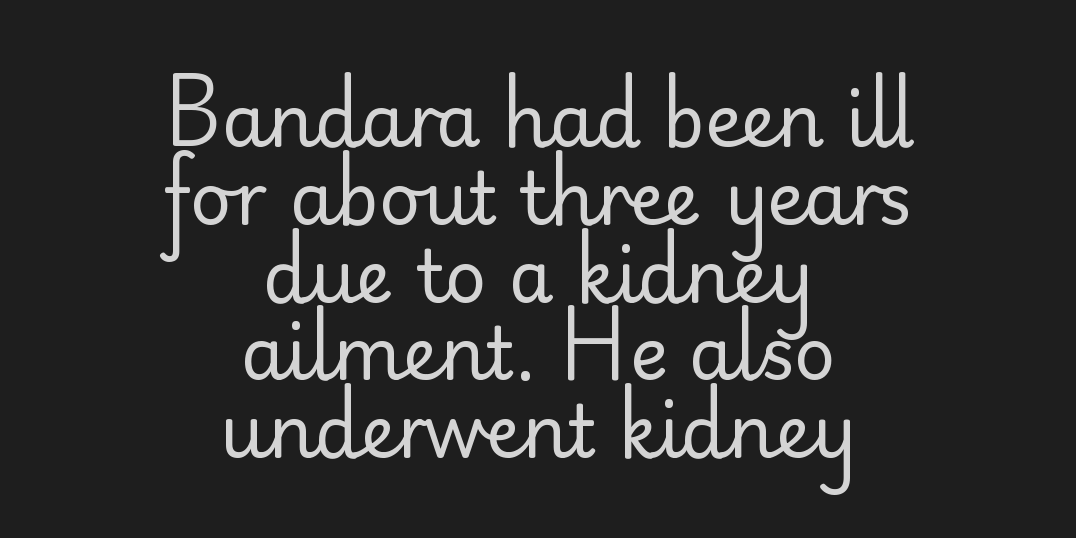
Q: Is the text bold? A: No.
Q: Is the text italic (slanted)? A: No, it is upright.
Q: Is the typeface a serif or a sans-serif typeface? A: Sans-serif.
Q: Is the text underlined? A: No.
Q: How is the paragraph aligned? A: Centered.
Q: Is the spacing between letters normal or unusually wide? A: Normal.
Q: Is the spacing between lines tight, normal or loose? A: Tight.
Q: Width (condensed, normal, or wide)? A: Normal.
Q: Stroke contrast? A: Low.
Q: x-height? A: Small.
Q: Monospaced? A: No.
